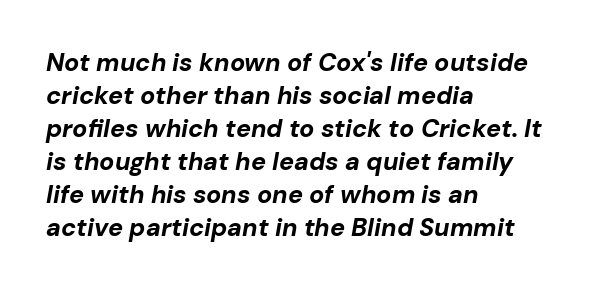
The image shows 25 px bold type, italic (leaning right); set left-aligned, normal line spacing (1.32x), normal letter spacing, not underlined.
